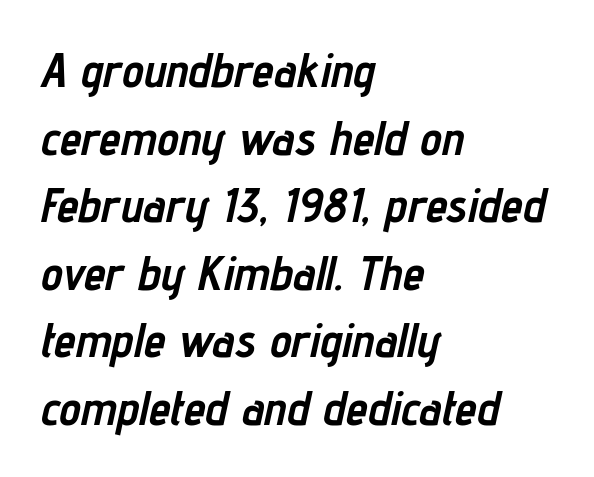
{"italic": "yes", "lean": "right", "slant_degrees": 12, "bold": "yes", "weight": "semibold", "width": "condensed", "stroke_contrast": "low", "x_height": "medium", "monospaced": "no", "underline": "no", "align": "left", "line_spacing": "normal", "line_spacing_ratio": 1.38, "letter_spacing": "normal", "letter_spacing_em": 0.0, "glyph_px": 49}
